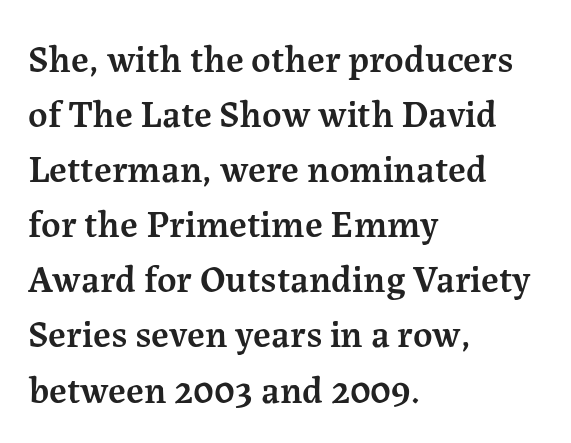
This block has exactly the height ordinary leading produces. The foot of each line stays bare and open. If you drew a line through each stem, it would be perfectly vertical. The line texture is even and compact thanks to regular tracking. These lines carry some extra weight — a demibold, not a full bold.
